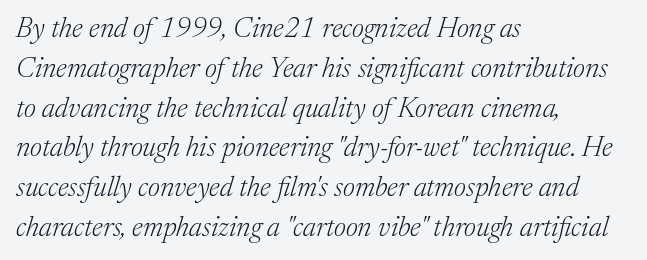
The image shows 28 px light serif type, italic (leaning right); set left-aligned, normal line spacing (1.42x), normal letter spacing, not underlined; medium stroke contrast and a medium x-height.
